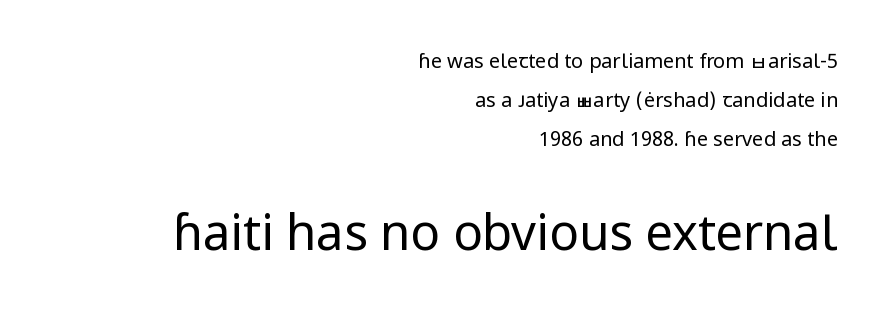
The area under the type is left untouched. Between these two stacked blocks, the lower one wins on size. The glyphs in this specimen are sans serif. Italic? Not at all — the glyphs are vertical. Unbolded letterforms with no extra heft.
